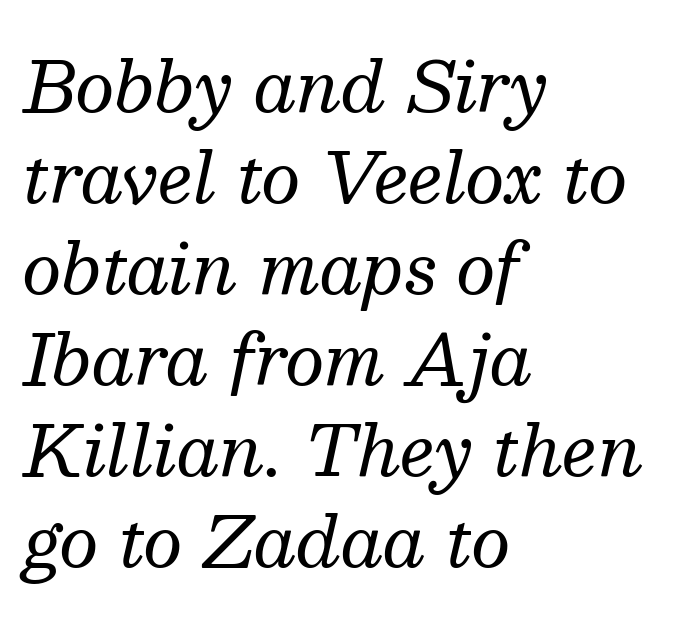
Q: Is the text bold? A: No.
Q: Is the text italic (slanted)? A: Yes, it leans right by about 13 degrees.
Q: Is the typeface a serif or a sans-serif typeface? A: Serif.
Q: Is the text underlined? A: No.
Q: How is the paragraph aligned? A: Left-aligned.
Q: Is the spacing between letters normal or unusually wide? A: Normal.
Q: Is the spacing between lines tight, normal or loose? A: Normal.
Q: Width (condensed, normal, or wide)? A: Normal.
Q: Stroke contrast? A: Medium.
Q: x-height? A: Medium.
Q: Monospaced? A: No.
